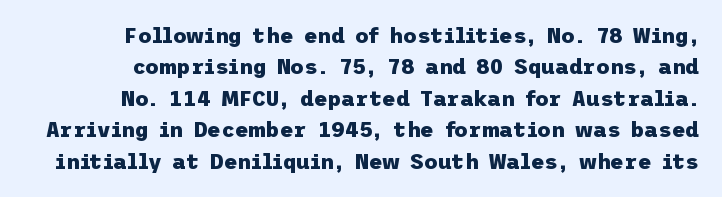
Q: Is the text bold? A: Yes.
Q: Is the text italic (slanted)? A: No, it is upright.
Q: Is the text underlined? A: No.
Q: Is the spacing between letters normal or unusually wide? A: Normal.
Q: Is the spacing between lines tight, normal or loose? A: Normal.
